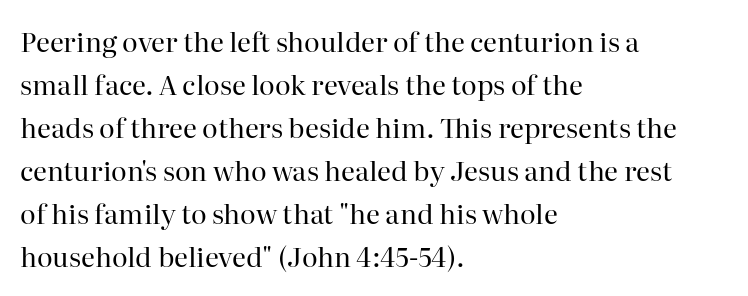
The image shows 27 px text type, upright; set left-aligned, normal line spacing (1.59x), normal letter spacing, not underlined.
